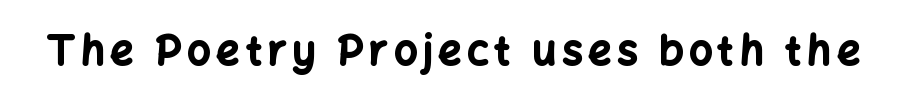
Q: Is the text bold? A: Yes.
Q: Is the text italic (slanted)? A: No, it is upright.
Q: Is the typeface a serif or a sans-serif typeface? A: Sans-serif.
Q: Is the text underlined? A: No.
Q: Width (condensed, normal, or wide)? A: Normal.
Q: Stroke contrast? A: Low.
Q: x-height? A: Medium.
Q: Monospaced? A: No.
